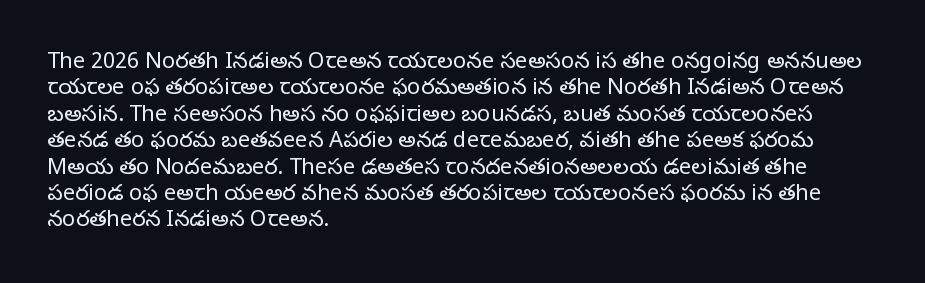
The image shows 22 px text type, upright; set left-aligned, line spacing 1.2x, normal letter spacing, not underlined.
